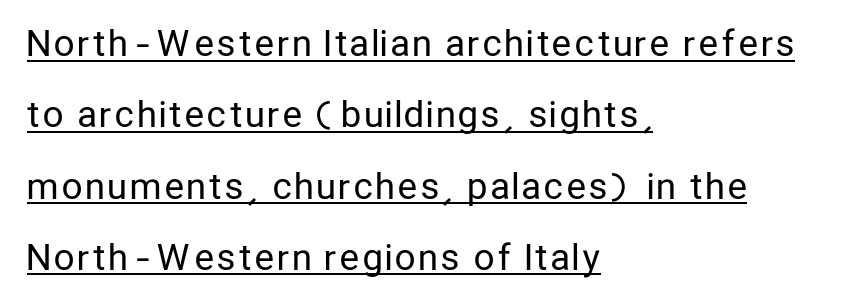
The image shows 36 px regular-weight, condensed sans-serif type, upright; set left-aligned, loose line spacing (1.98x), underlined; low stroke contrast and a medium x-height.
